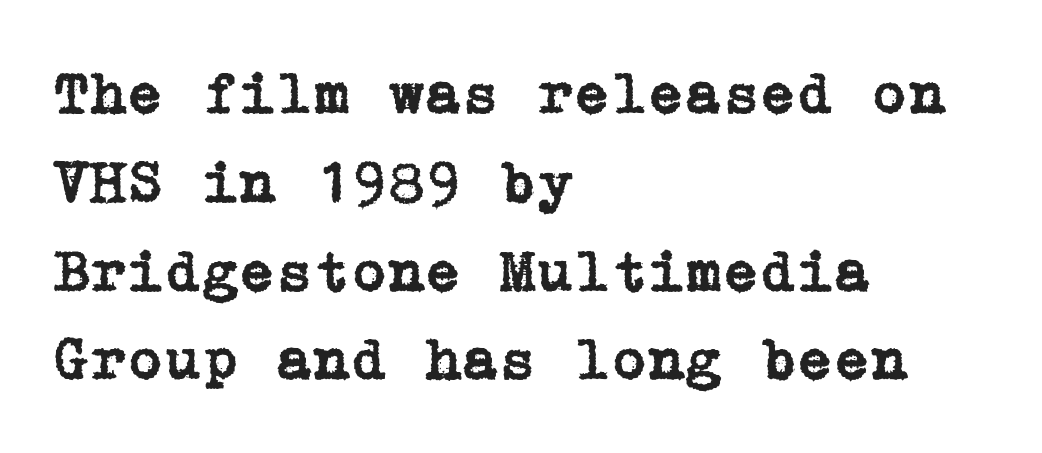
The image shows 60 px serif type, upright; set left-aligned, normal line spacing (1.48x), normal letter spacing, not underlined; low stroke contrast and a medium x-height.
